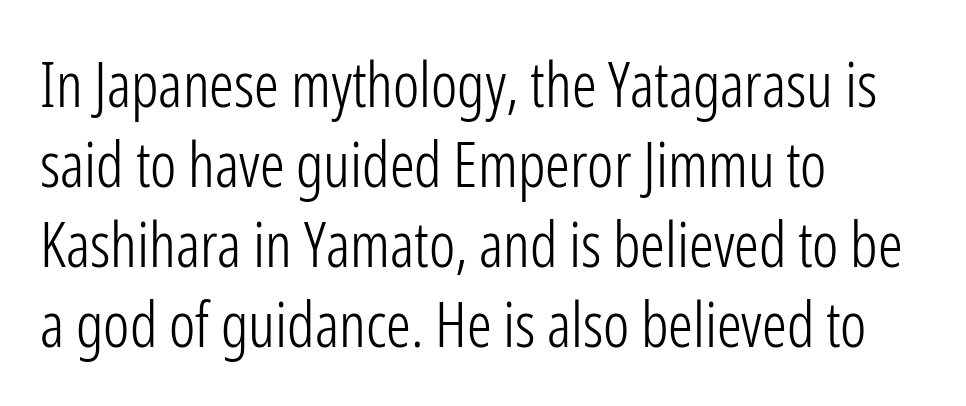
Q: Is the text bold? A: No.
Q: Is the text italic (slanted)? A: No, it is upright.
Q: Is the typeface a serif or a sans-serif typeface? A: Sans-serif.
Q: Is the text underlined? A: No.
Q: How is the paragraph aligned? A: Left-aligned.
Q: Is the spacing between letters normal or unusually wide? A: Normal.
Q: Is the spacing between lines tight, normal or loose? A: Normal.
Q: Width (condensed, normal, or wide)? A: Condensed.
Q: Stroke contrast? A: Low.
Q: x-height? A: Medium.
Q: Monospaced? A: No.
